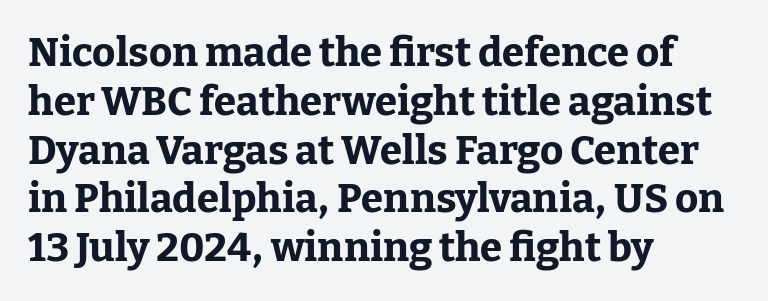
The compositor pushed each line to the left boundary. Here the glyphs are tracked normally, forming tight word shapes. The passage shown is emphatically bold. Varying glyph widths throughout — classic text-font behaviour. Anything drawn beneath the words? Only blank space.
